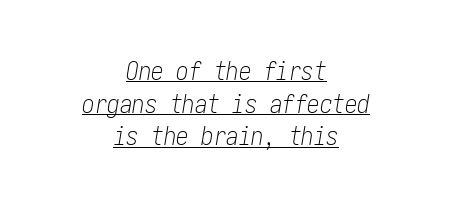
Q: Is the text bold? A: No.
Q: Is the text italic (slanted)? A: Yes, it leans right by about 10 degrees.
Q: Is the text underlined? A: Yes.
Q: How is the paragraph aligned? A: Centered.
Q: Is the spacing between letters normal or unusually wide? A: Normal.
Q: Is the spacing between lines tight, normal or loose? A: Normal.
